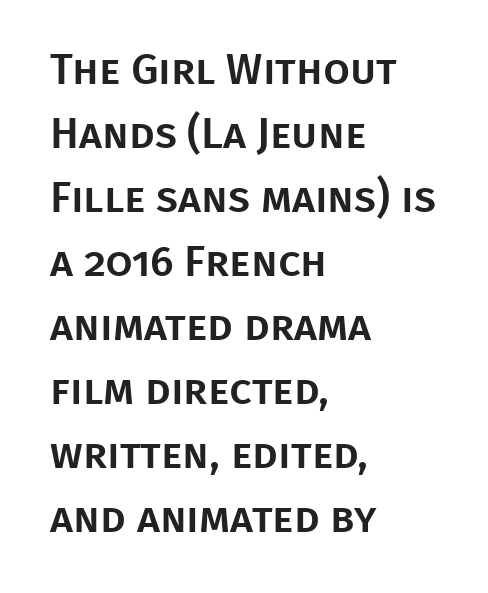
The image shows 43 px sans-serif type, upright; set left-aligned, normal line spacing (1.49x), normal letter spacing, not underlined; low stroke contrast and a large x-height.
